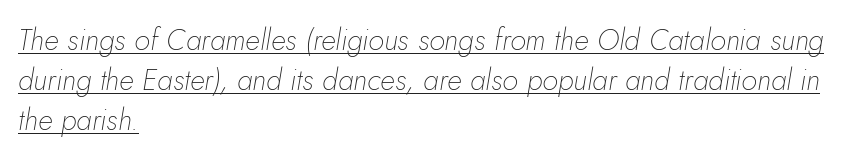
Q: Is the text bold? A: No.
Q: Is the text italic (slanted)? A: Yes, it leans right by about 5 degrees.
Q: Is the text underlined? A: Yes.
Q: How is the paragraph aligned? A: Left-aligned.
Q: Is the spacing between letters normal or unusually wide? A: Normal.
Q: Is the spacing between lines tight, normal or loose? A: Normal.
Q: Width (condensed, normal, or wide)? A: Normal.
Q: Stroke contrast? A: Low.
Q: x-height? A: Small.
Q: Monospaced? A: No.
